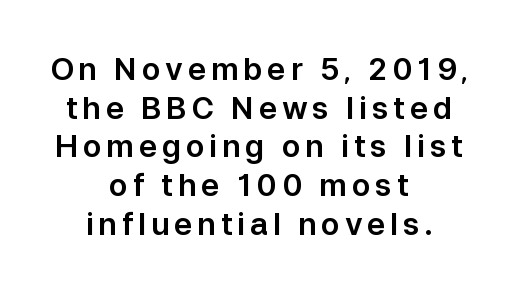
The image shows 31 px sans-serif type, upright; set centered, normal line spacing (1.25x), not underlined; low stroke contrast and a medium x-height.
